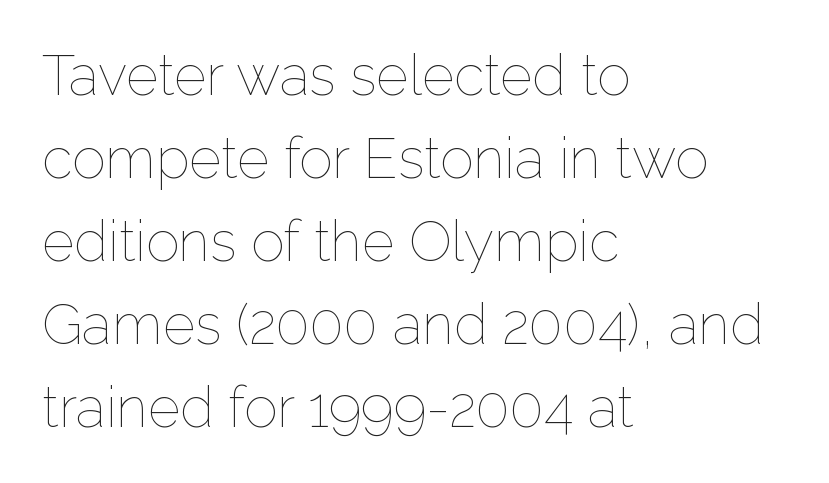
{"italic": "no", "bold": "no", "weight": "thin", "width": "normal", "stroke_contrast": "low", "x_height": "medium", "monospaced": "no", "underline": "no", "align": "left", "line_spacing": "normal", "line_spacing_ratio": 1.48, "letter_spacing": "normal", "letter_spacing_em": 0.0, "glyph_px": 56}
